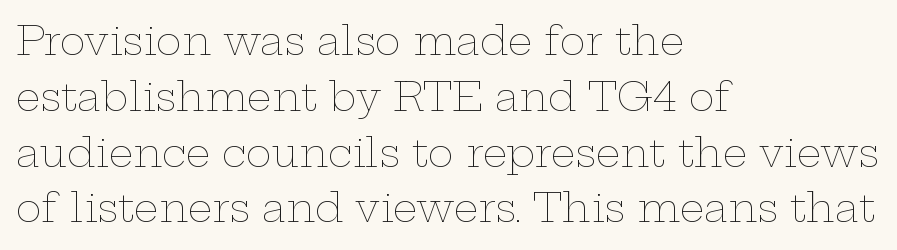
{"italic": "no", "bold": "no", "weight": "thin", "width": "wide", "stroke_contrast": "low", "x_height": "medium", "monospaced": "no", "underline": "no", "align": "left", "line_spacing": "normal", "line_spacing_ratio": 1.43, "letter_spacing": "normal", "letter_spacing_em": 0.0, "glyph_px": 39}
